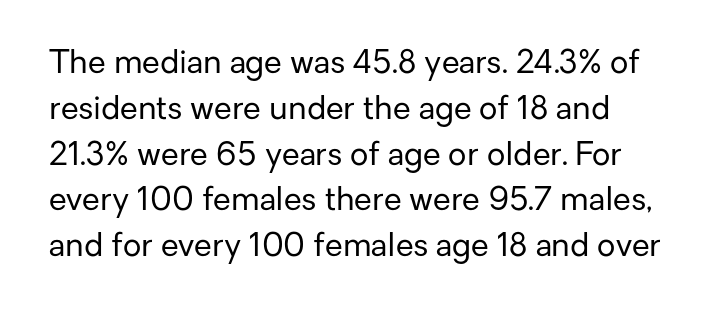
This sample uses plain, unmodified letter spacing. The lettering holds an erect, upright posture throughout. Weight: not bold — regular or lighter. The passage shown is not underscored anywhere.
